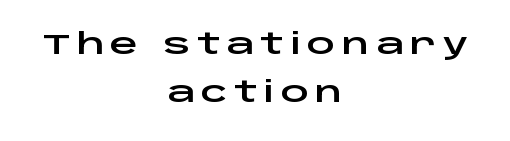
Italic? Not at all — the glyphs are vertical. The strip under each line holds only bare page. Tracking value appears strongly positive — letters spread wide. The face used here is proportionally spaced, like ordinary book or web type. These lines stack symmetrically, like a column narrowing and widening about its center. The rendering shows plain stroke endings on the letterforms — a sans-serif design.
